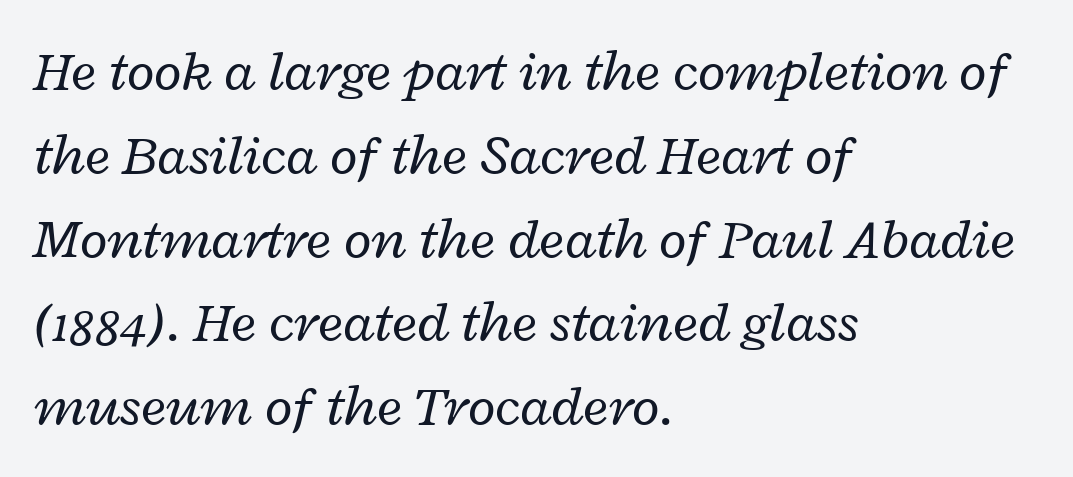
The image shows 57 px regular-weight, wide type, italic (leaning right); set left-aligned, normal line spacing (1.47x), normal letter spacing, not underlined; low stroke contrast and a medium x-height.
